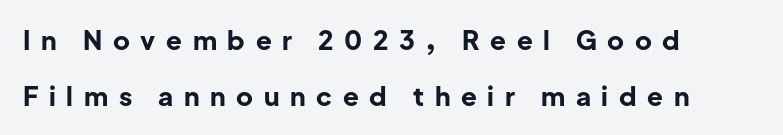
A typesetter would call this leading open, well beyond the default. This rendering widens character spacing well past its baseline value. Words float on clear page, feet unadorned. Chunky letters — that's bold for sure.
